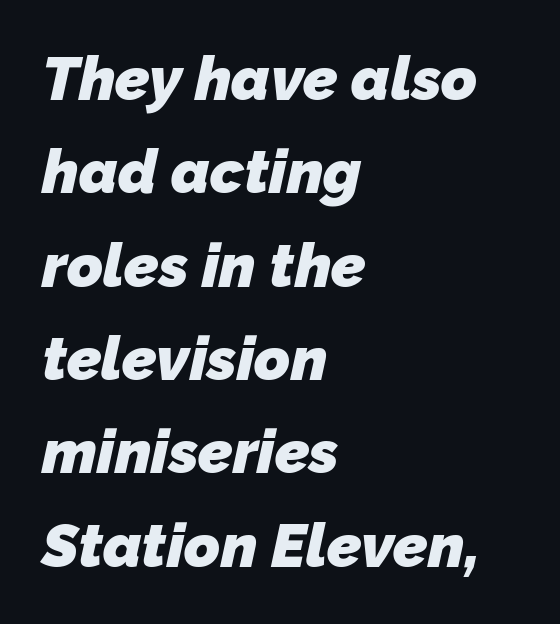
The image shows 61 px heavy sans-serif type; set left-aligned, normal line spacing (1.53x), normal letter spacing, not underlined; low stroke contrast and a medium x-height.
